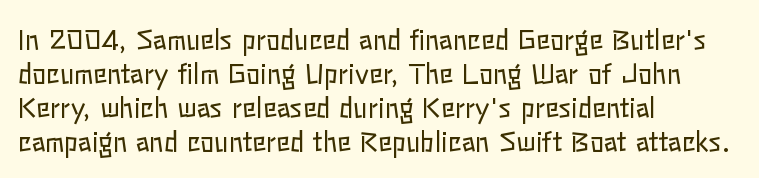
{"italic": "no", "bold": "no", "underline": "no", "align": "left", "line_spacing": "normal", "line_spacing_ratio": 1.31, "letter_spacing": "normal", "letter_spacing_em": 0.0, "glyph_px": 26}
